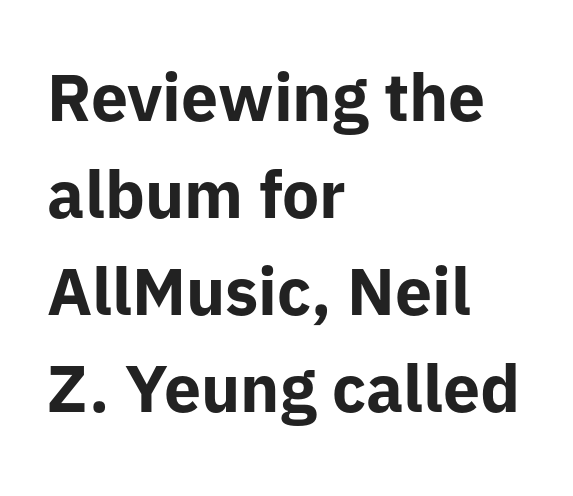
{"serif": "no", "italic": "no", "bold": "yes", "weight": "bold", "width": "normal", "stroke_contrast": "low", "x_height": "medium", "monospaced": "no", "underline": "no", "align": "left", "line_spacing": "normal", "line_spacing_ratio": 1.47, "letter_spacing": "normal", "letter_spacing_em": 0.0, "glyph_px": 66}
